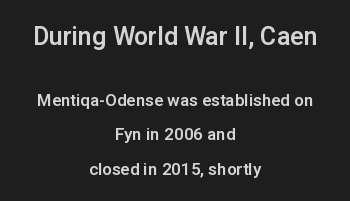
Q: Is the text italic (slanted)? A: No, it is upright.
Q: Is the text underlined? A: No.
Q: How is the paragraph aligned? A: Centered.
Q: Is the spacing between letters normal or unusually wide? A: Normal.
Q: Is the spacing between lines tight, normal or loose? A: Loose.
Q: Which block of text is set in a larger size, the first (top) or the second (bottom)? A: The first (top) one.
